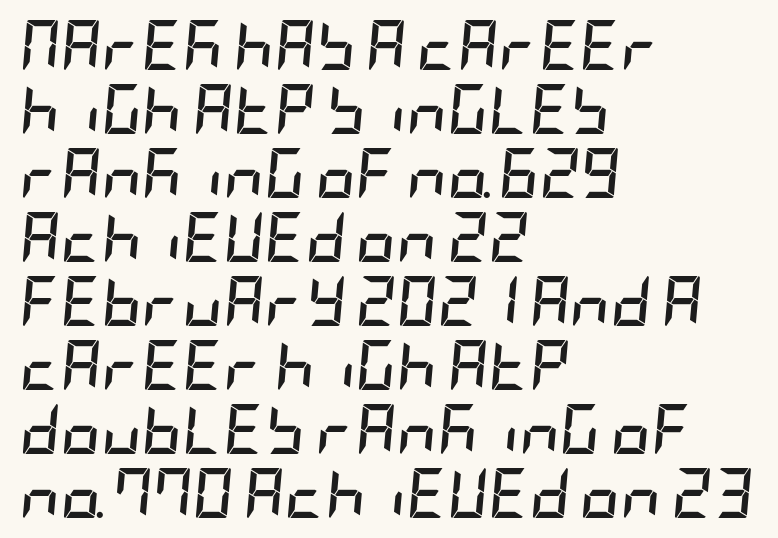
The image shows 50 px semibold, condensed type, italic (leaning right); set left-aligned, normal line spacing (1.28x), normal letter spacing, not underlined; low stroke contrast and a large x-height.
